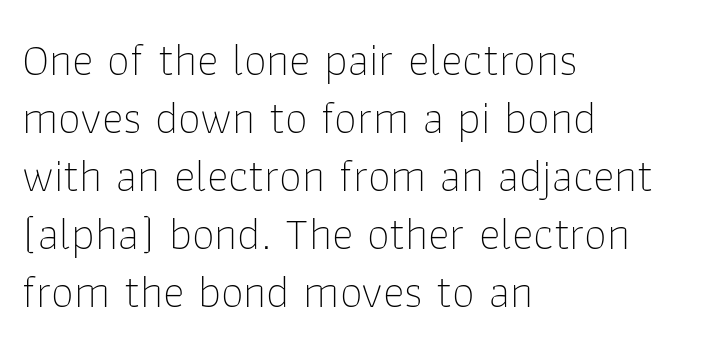
Q: Is the text bold? A: No.
Q: Is the text italic (slanted)? A: No, it is upright.
Q: Is the typeface a serif or a sans-serif typeface? A: Sans-serif.
Q: Is the text underlined? A: No.
Q: How is the paragraph aligned? A: Left-aligned.
Q: Is the spacing between letters normal or unusually wide? A: Normal.
Q: Is the spacing between lines tight, normal or loose? A: Normal.
Q: Width (condensed, normal, or wide)? A: Normal.
Q: Stroke contrast? A: Low.
Q: x-height? A: Medium.
Q: Monospaced? A: No.
